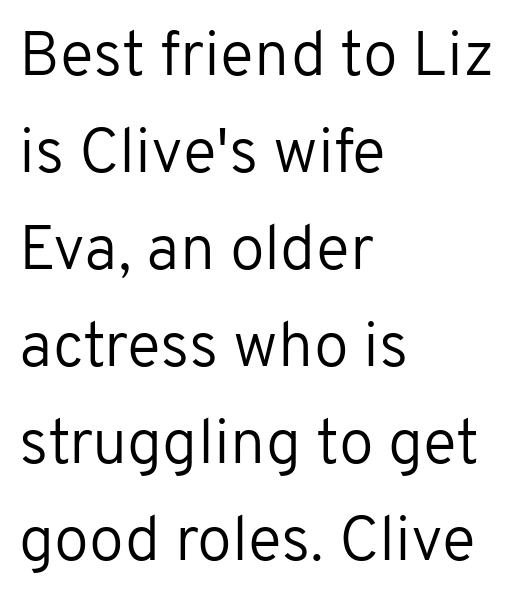
Any mark beneath the type? The region is blank. The compositor pushed each line to the left boundary. Look at the tracking — it's just the regular setting, nothing added. A roman cut, with each character standing at attention.
